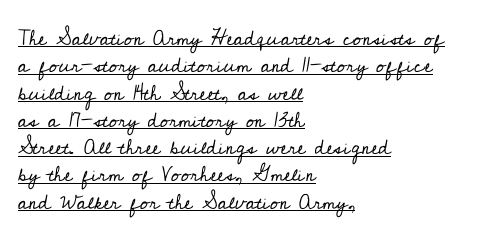
Q: Is the text bold? A: No.
Q: Is the text italic (slanted)? A: Yes.
Q: Is the text underlined? A: Yes.
Q: How is the paragraph aligned? A: Left-aligned.
Q: Is the spacing between letters normal or unusually wide? A: Normal.
Q: Is the spacing between lines tight, normal or loose? A: Normal.
